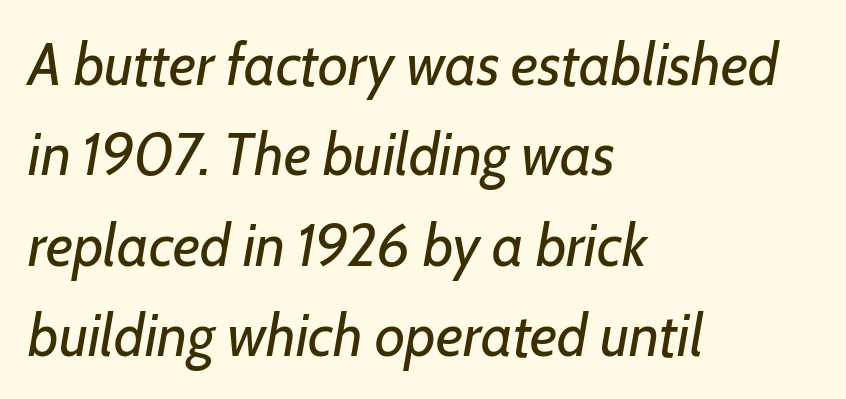
{"italic": "yes", "lean": "right", "slant_degrees": 7, "bold": "no", "weight": "regular", "width": "normal", "stroke_contrast": "low", "x_height": "medium", "monospaced": "no", "underline": "no", "align": "left", "line_spacing": "normal", "line_spacing_ratio": 1.53, "letter_spacing": "normal", "letter_spacing_em": 0.0, "glyph_px": 59}
